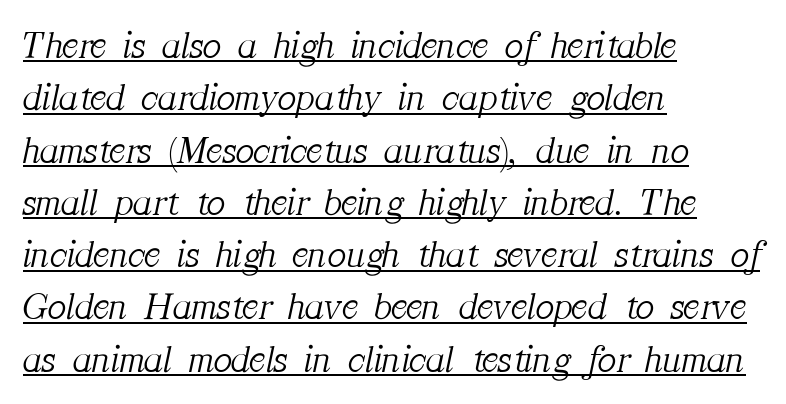
The image shows 39 px light serif type, italic (leaning right); set left-aligned, normal line spacing (1.34x), normal letter spacing, underlined; medium stroke contrast and a medium x-height.
